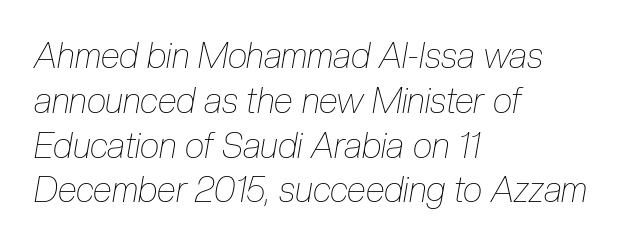
Heft: none added — not bold. Slanted lettering throughout. Typeset ragged right — the left edge is the straight one. Think of a printed novel: that variable character pitch is what you see here. Words appear dense and cohesive because spacing is normal. The line-height multiplier appears to be the usual default.
